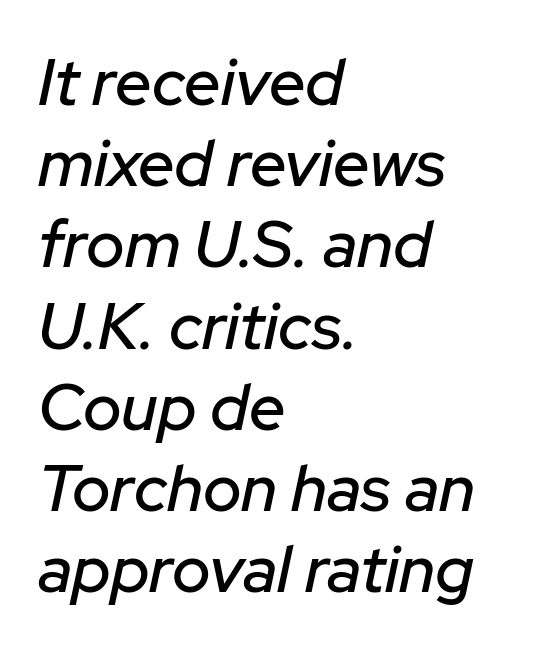
The image shows 65 px text type, italic (leaning right); set left-aligned, normal line spacing (1.25x), normal letter spacing, not underlined; low stroke contrast and a medium x-height.
